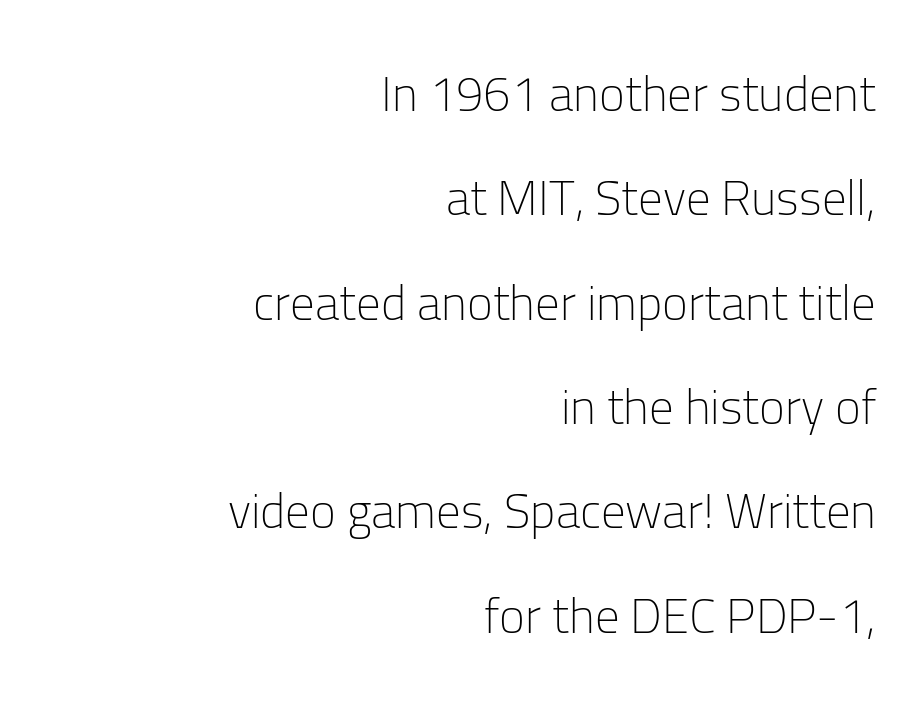
{"serif": "no", "italic": "no", "bold": "no", "weight": "light", "width": "normal", "stroke_contrast": "low", "x_height": "medium", "monospaced": "no", "underline": "no", "align": "right", "line_spacing": "loose", "line_spacing_ratio": 2.13, "letter_spacing": "normal", "letter_spacing_em": 0.0, "glyph_px": 49}
